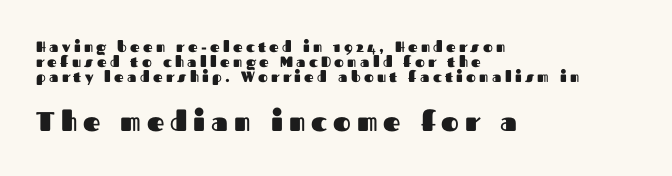
Descenders are the only things crossing below the line. The composition opens small and finishes big. Casual observation: everything's shoved over to the left. Ordinary non-slanted type is in use. Typesetter's note: full bold, strokes at maximum text heaviness. The gaps between neighbouring characters are conspicuously large.
